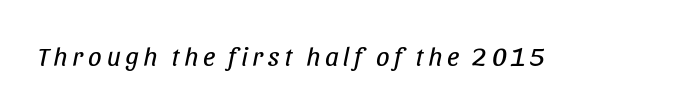
{"italic": "yes", "lean": "right", "slant_degrees": 11, "bold": "no", "underline": "no", "glyph_px": 27}
